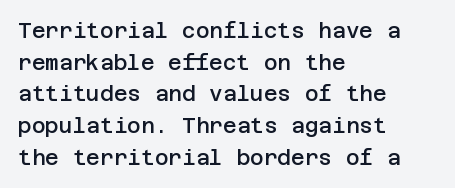
Q: Is the text bold? A: Semi-bold.
Q: Is the text italic (slanted)? A: No, it is upright.
Q: Is the text underlined? A: No.
Q: How is the paragraph aligned? A: Left-aligned.
Q: Is the spacing between letters normal or unusually wide? A: Normal.
Q: Is the spacing between lines tight, normal or loose? A: Normal.
